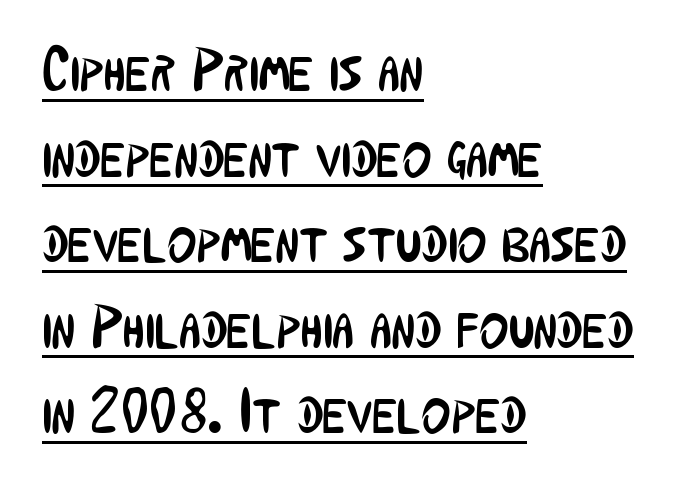
The image shows 62 px regular-weight, condensed sans-serif type, upright; set left-aligned, normal line spacing (1.38x), normal letter spacing, underlined; low stroke contrast and a medium x-height.
